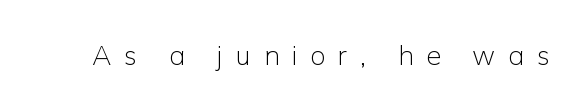
Q: Is the text bold? A: No.
Q: Is the text italic (slanted)? A: No, it is upright.
Q: Is the text underlined? A: No.
Q: Is the spacing between letters normal or unusually wide? A: Unusually wide.
